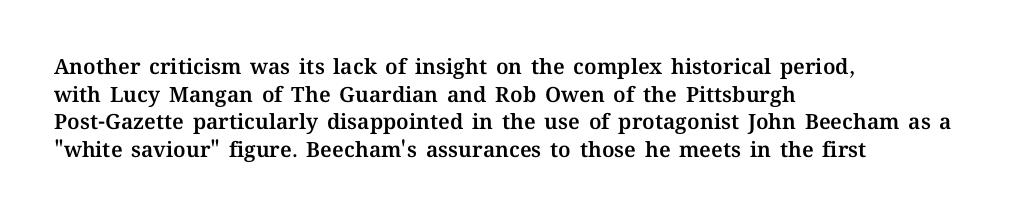
{"italic": "no", "underline": "no", "align": "left", "line_spacing": "normal", "line_spacing_ratio": 1.31, "letter_spacing": "normal", "letter_spacing_em": 0.0, "glyph_px": 21}
